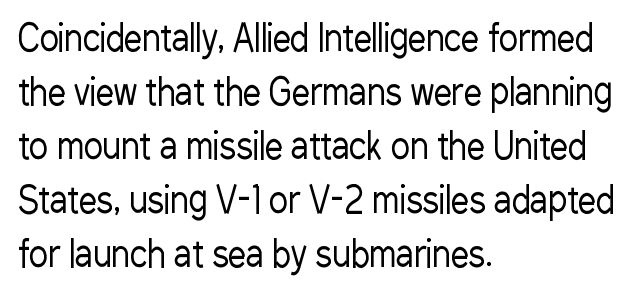
The image shows 36 px regular-weight, condensed sans-serif type, upright; set left-aligned, normal line spacing (1.5x), normal letter spacing, not underlined; low stroke contrast and a medium x-height.
